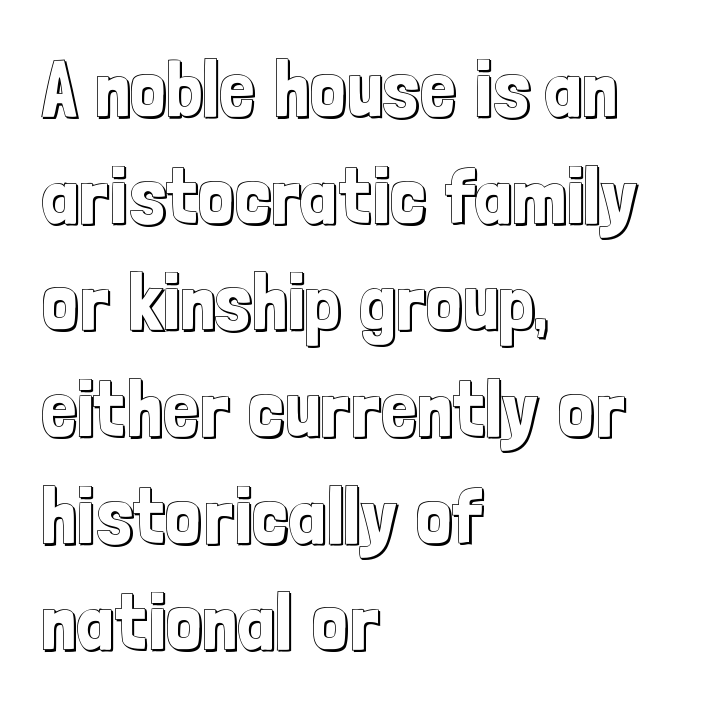
The image shows 79 px condensed type, upright; set left-aligned, normal line spacing (1.35x), normal letter spacing, not underlined; a medium x-height.
